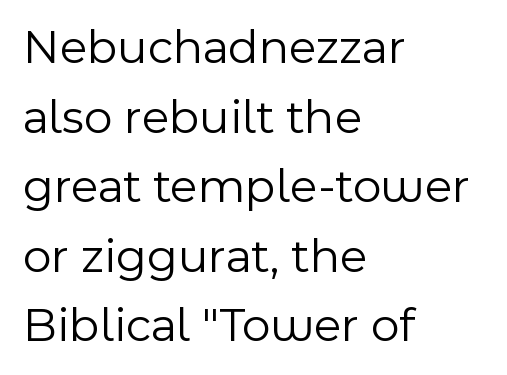
Q: Is the text bold? A: No.
Q: Is the text italic (slanted)? A: No, it is upright.
Q: Is the typeface a serif or a sans-serif typeface? A: Sans-serif.
Q: Is the text underlined? A: No.
Q: How is the paragraph aligned? A: Left-aligned.
Q: Is the spacing between letters normal or unusually wide? A: Normal.
Q: Is the spacing between lines tight, normal or loose? A: Normal.
Q: Width (condensed, normal, or wide)? A: Normal.
Q: x-height? A: Medium.
Q: Monospaced? A: No.
